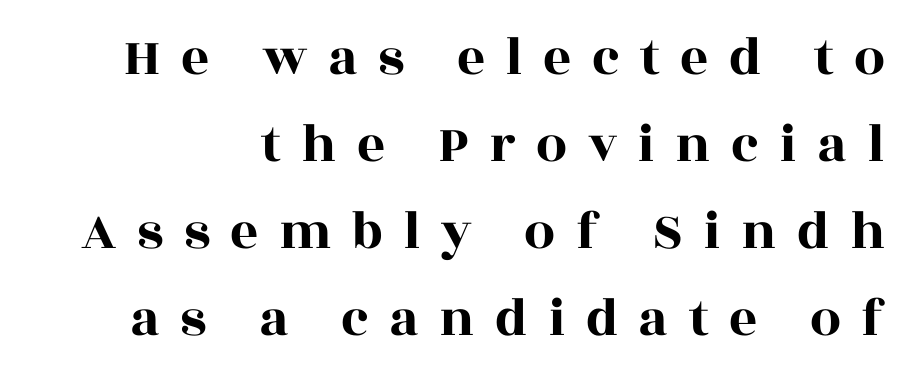
Clear beneath every line of the passage. Notice how the stems are strictly vertical — no italics here. Compared with typical body copy, the letter spacing here is much looser. A typesetter would label this face a serif. Character widths vary here, with narrow letters taking less room than wide ones. Vertically, the passage feels balanced, rows spaced as you'd expect.
